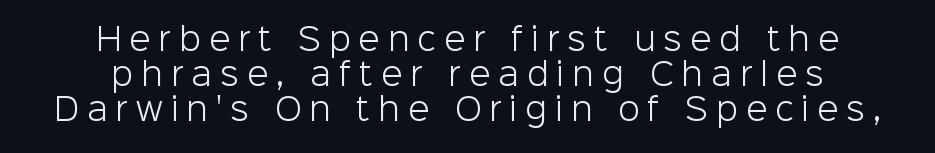
Q: Is the text bold? A: No.
Q: Is the text italic (slanted)? A: No, it is upright.
Q: Is the typeface a serif or a sans-serif typeface? A: Sans-serif.
Q: Is the text underlined? A: No.
Q: How is the paragraph aligned? A: Centered.
Q: Is the spacing between letters normal or unusually wide? A: Unusually wide.
Q: Is the spacing between lines tight, normal or loose? A: Tight.
Q: Width (condensed, normal, or wide)? A: Normal.
Q: Stroke contrast? A: Low.
Q: x-height? A: Medium.
Q: Monospaced? A: No.
